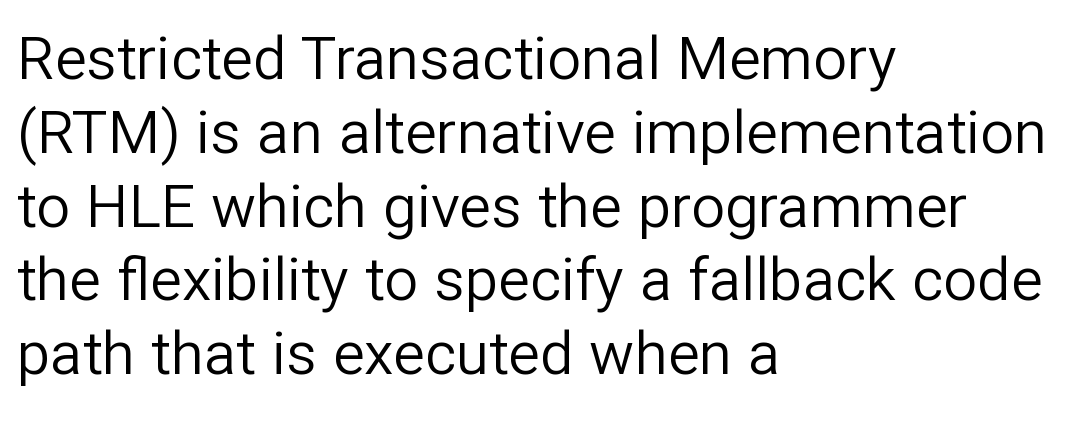
{"serif": "no", "italic": "no", "bold": "no", "weight": "regular", "width": "normal", "stroke_contrast": "low", "x_height": "medium", "monospaced": "no", "underline": "no", "align": "left", "line_spacing_ratio": 1.23, "letter_spacing": "normal", "letter_spacing_em": 0.0, "glyph_px": 60}
